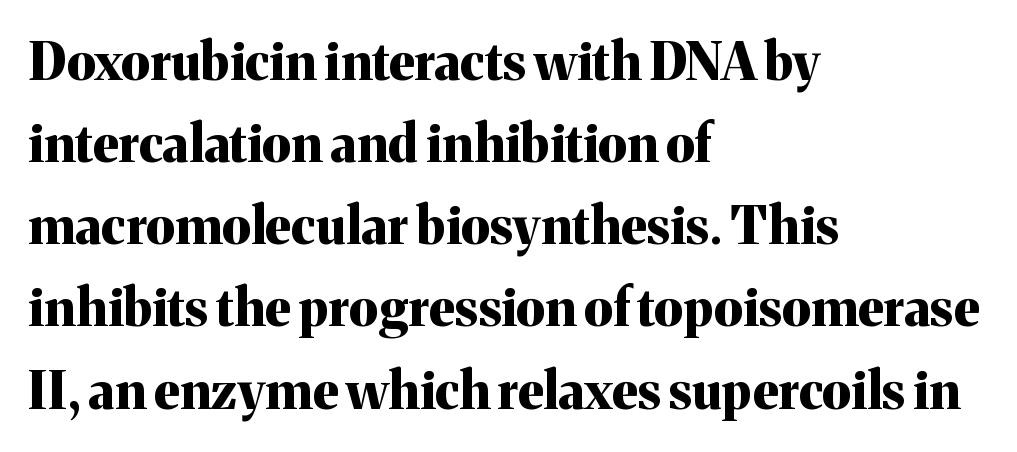
The glyphs have the mass of a bold cut. Character widths vary here, with narrow letters taking less room than wide ones. Observe the serifs anchoring each vertical stroke in this sample. The gaps between neighbouring characters are ordinary and unremarkable. The gap between lines stays unmarked.
